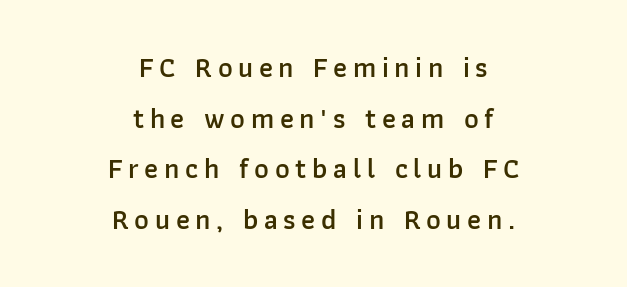
Q: Is the text bold? A: Semi-bold.
Q: Is the text italic (slanted)? A: No, it is upright.
Q: Is the typeface a serif or a sans-serif typeface? A: Sans-serif.
Q: Is the text underlined? A: No.
Q: How is the paragraph aligned? A: Centered.
Q: Is the spacing between letters normal or unusually wide? A: Unusually wide.
Q: Width (condensed, normal, or wide)? A: Normal.
Q: Stroke contrast? A: Low.
Q: x-height? A: Medium.
Q: Monospaced? A: No.
